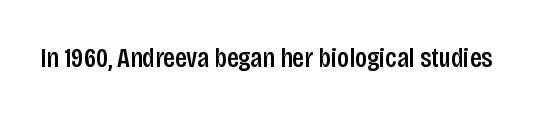
I'd call this a sans setting — the letters go barefoot. The space directly below the letters is spotless. Spacing verdict: proportional, widths tailored to each character. Do the letters lean? They stand straight.
